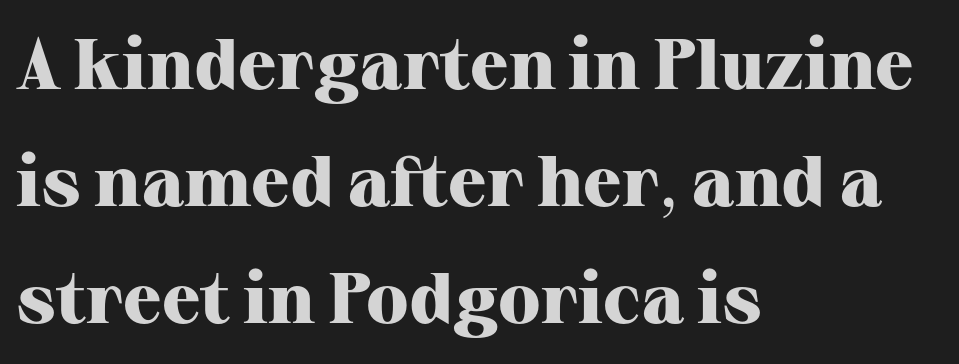
Interline gaps are of average width in this sample. This is roman type, the default non-slanted kind. This rendering uses left alignment, leaving the right contour irregular. You can tell from the footed stems that serif type was used. Only glyphs here, with clear space below each row. Here the designer chose a conventional face with non-uniform glyph widths.
